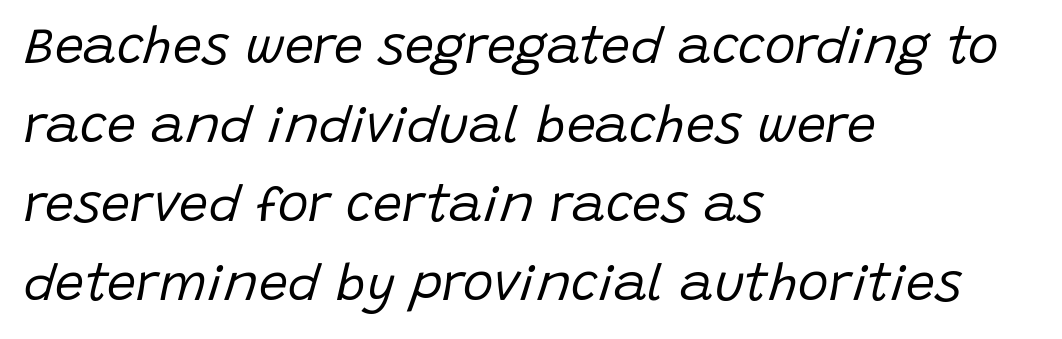
{"italic": "yes", "lean": "right", "slant_degrees": 15, "bold": "no", "weight": "regular", "width": "normal", "stroke_contrast": "low", "x_height": "large", "monospaced": "no", "underline": "no", "align": "left", "line_spacing": "normal", "line_spacing_ratio": 1.52, "letter_spacing": "normal", "letter_spacing_em": 0.0, "glyph_px": 52}
